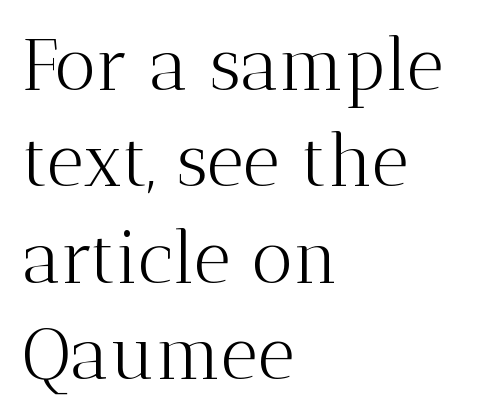
{"serif": "yes", "italic": "no", "bold": "no", "weight": "light", "width": "normal", "stroke_contrast": "medium", "x_height": "medium", "monospaced": "no", "underline": "no", "align": "left", "line_spacing": "normal", "line_spacing_ratio": 1.34, "letter_spacing": "normal", "letter_spacing_em": 0.0, "glyph_px": 72}
